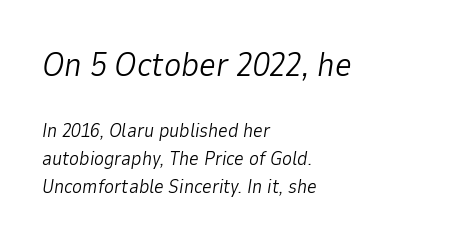
Inter-character spacing is left at the font's built-in metrics. Line spacing here is normal. Does the bottom block carry the larger type? No, the top block does. Letters have the restrained weight of plain body copy at most. Underline: absent.
